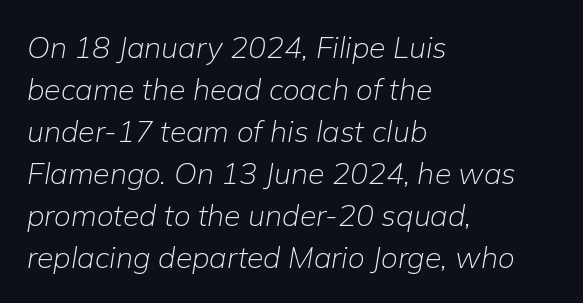
{"italic": "yes", "lean": "right", "slant_degrees": 9, "bold": "no", "weight": "light", "width": "normal", "stroke_contrast": "low", "x_height": "medium", "monospaced": "no", "underline": "no", "align": "left", "line_spacing": "normal", "line_spacing_ratio": 1.4, "letter_spacing": "normal", "letter_spacing_em": 0.0, "glyph_px": 30}
